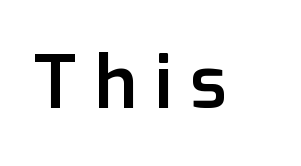
{"serif": "no", "italic": "no", "bold": "semi", "weight": "semibold", "width": "normal", "stroke_contrast": "low", "x_height": "medium", "monospaced": "no", "underline": "no", "letter_spacing": "wide", "letter_spacing_em": 0.24, "glyph_px": 73}
